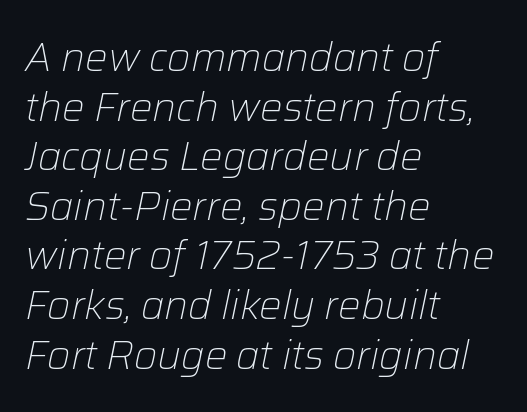
{"italic": "yes", "lean": "right", "slant_degrees": 12, "bold": "no", "weight": "light", "width": "normal", "stroke_contrast": "low", "x_height": "medium", "monospaced": "no", "underline": "no", "align": "left", "line_spacing_ratio": 1.24, "letter_spacing": "normal", "letter_spacing_em": 0.0, "glyph_px": 40}
